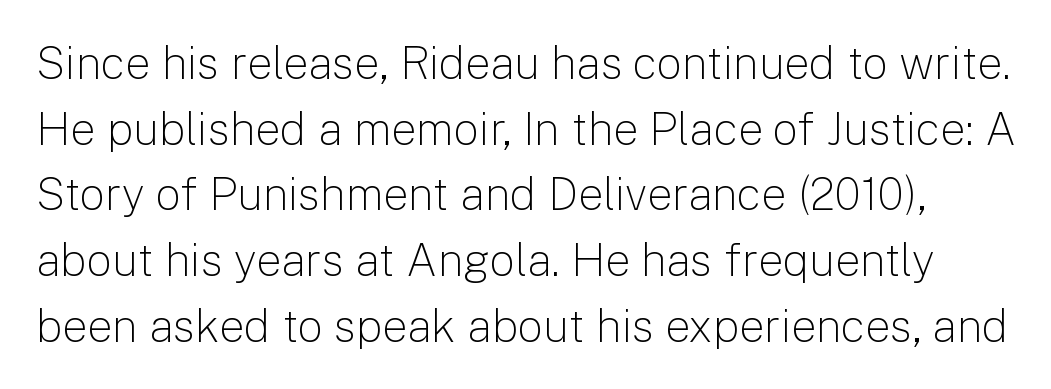
The image shows 45 px light sans-serif type, upright; set normal line spacing (1.46x), normal letter spacing, not underlined; low stroke contrast and a medium x-height.
